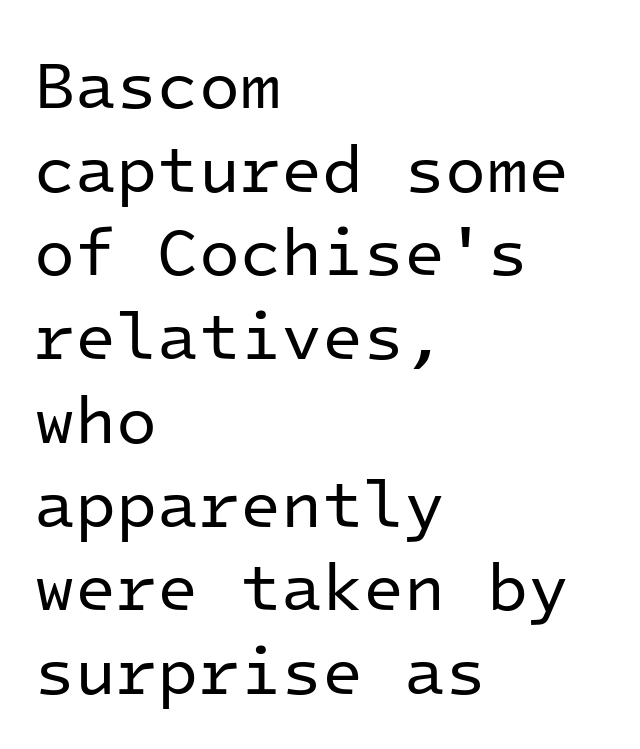
The image shows 67 px regular-weight sans-serif type, upright, monospaced; set left-aligned, normal line spacing (1.25x), normal letter spacing, not underlined; low stroke contrast and a medium x-height.
